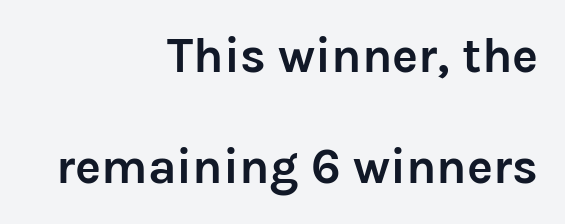
{"serif": "no", "italic": "no", "bold": "yes", "weight": "semibold", "width": "normal", "stroke_contrast": "low", "x_height": "medium", "monospaced": "no", "underline": "no", "align": "right", "line_spacing": "loose", "line_spacing_ratio": 2.27, "letter_spacing": "normal", "letter_spacing_em": 0.0, "glyph_px": 49}
